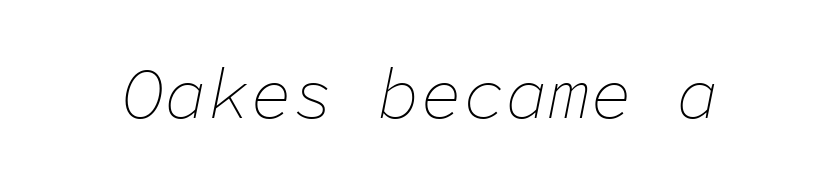
Q: Is the text bold? A: No.
Q: Is the text italic (slanted)? A: Yes, it leans right by about 11 degrees.
Q: Is the text underlined? A: No.
Q: Is the spacing between letters normal or unusually wide? A: Normal.
Q: Width (condensed, normal, or wide)? A: Normal.
Q: Stroke contrast? A: Low.
Q: x-height? A: Medium.
Q: Monospaced? A: Yes.
